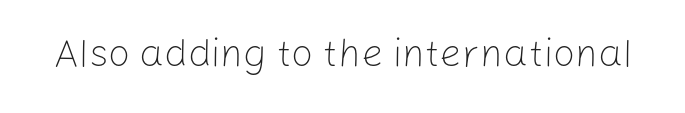
The letters advance in unequal steps, a hallmark of proportional type. Type style note: lacks serifs. Compared with typical body copy, the letter spacing here is the same. Heft: none added — not bold. Notice how the stems are strictly vertical — no italics here. Beneath every word, the page is bare.
